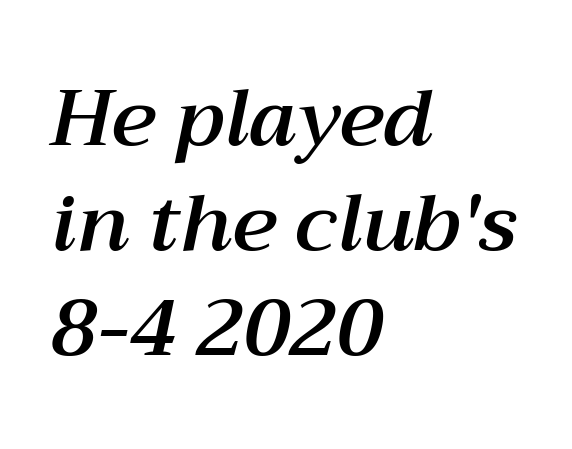
The image shows 79 px text type, italic (leaning right); set left-aligned, normal line spacing (1.33x), normal letter spacing, not underlined; medium stroke contrast and a medium x-height.
